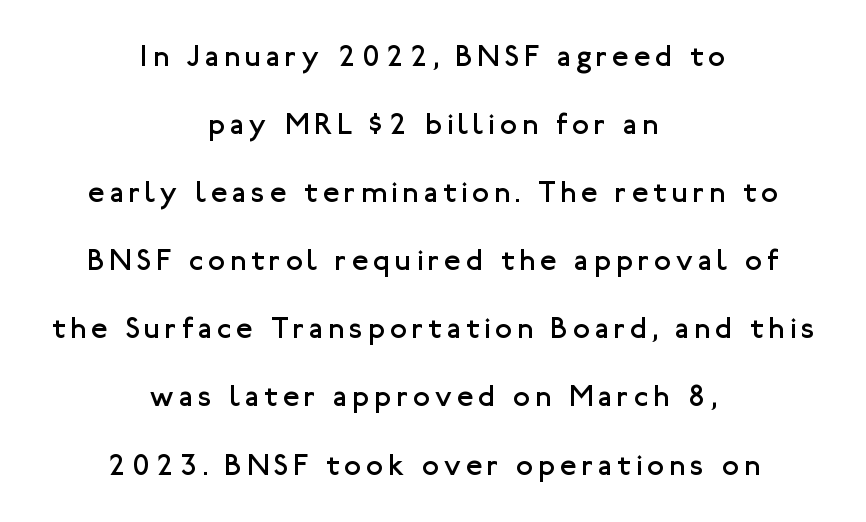
The image shows 30 px regular-weight sans-serif type, upright; set centered, loose line spacing (2.27x), not underlined; low stroke contrast and a medium x-height.
